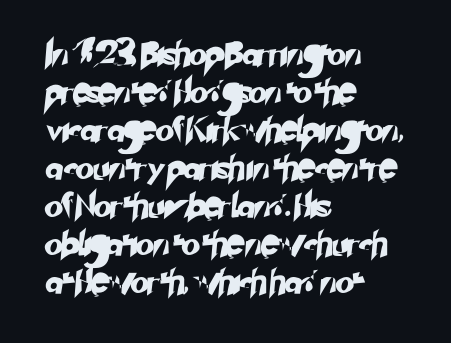
{"underline": "no", "align": "left", "line_spacing": "normal", "line_spacing_ratio": 1.58, "letter_spacing": "normal", "letter_spacing_em": 0.0, "glyph_px": 24}
